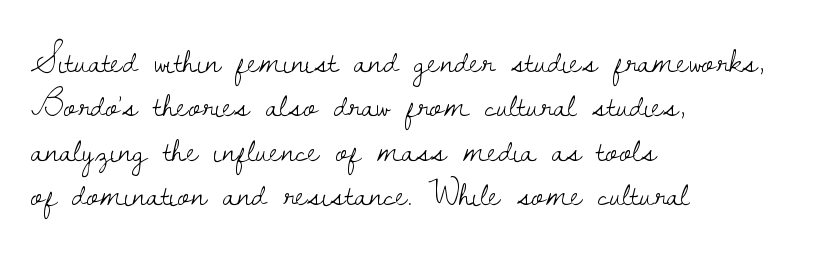
Q: Is the text bold? A: No.
Q: Is the text italic (slanted)? A: Yes.
Q: Is the typeface a serif or a sans-serif typeface? A: Serif.
Q: Is the text underlined? A: No.
Q: How is the paragraph aligned? A: Left-aligned.
Q: Is the spacing between letters normal or unusually wide? A: Normal.
Q: Width (condensed, normal, or wide)? A: Normal.
Q: Stroke contrast? A: Low.
Q: x-height? A: Small.
Q: Monospaced? A: No.
